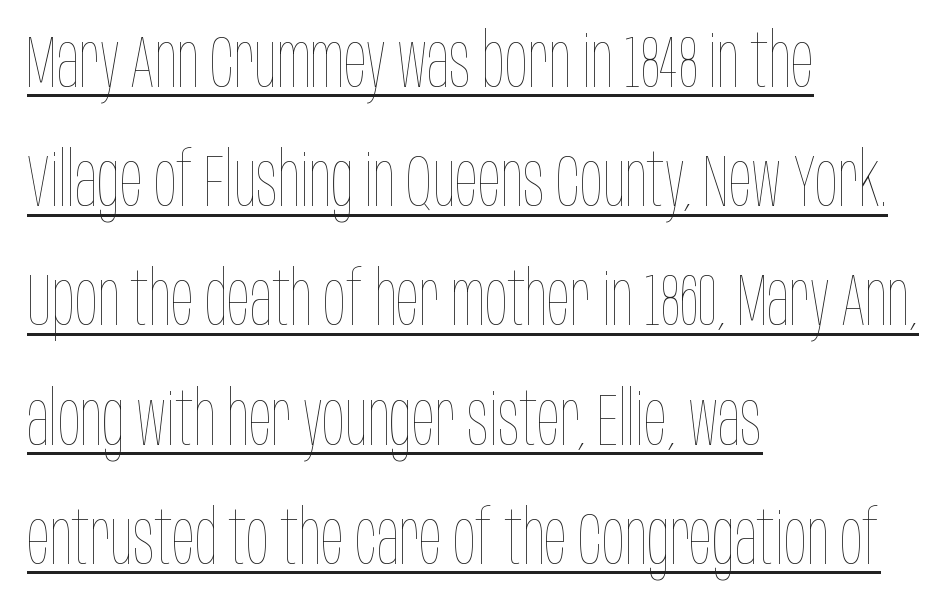
{"italic": "no", "bold": "no", "weight": "thin", "width": "condensed", "stroke_contrast": "low", "x_height": "large", "monospaced": "no", "underline": "yes", "align": "left", "line_spacing": "normal", "line_spacing_ratio": 1.59, "letter_spacing": "normal", "letter_spacing_em": 0.0, "glyph_px": 75}
